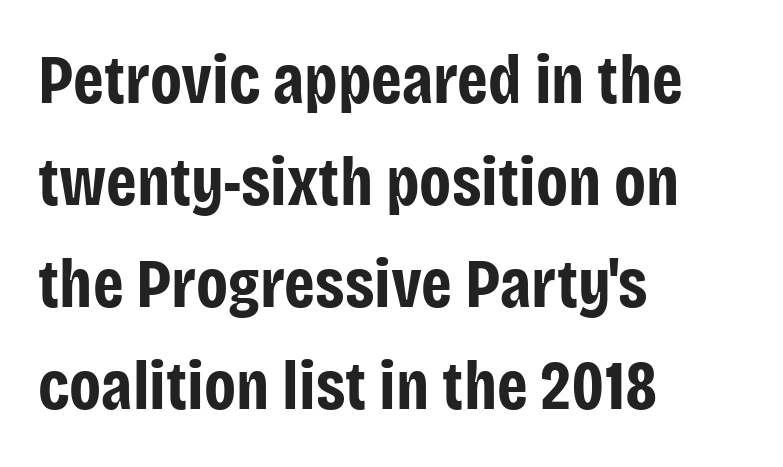
Q: Is the text bold? A: Yes.
Q: Is the text italic (slanted)? A: No, it is upright.
Q: Is the typeface a serif or a sans-serif typeface? A: Sans-serif.
Q: Is the text underlined? A: No.
Q: How is the paragraph aligned? A: Left-aligned.
Q: Is the spacing between letters normal or unusually wide? A: Normal.
Q: Is the spacing between lines tight, normal or loose? A: Normal.
Q: Width (condensed, normal, or wide)? A: Condensed.
Q: Stroke contrast? A: Low.
Q: x-height? A: Large.
Q: Monospaced? A: No.
